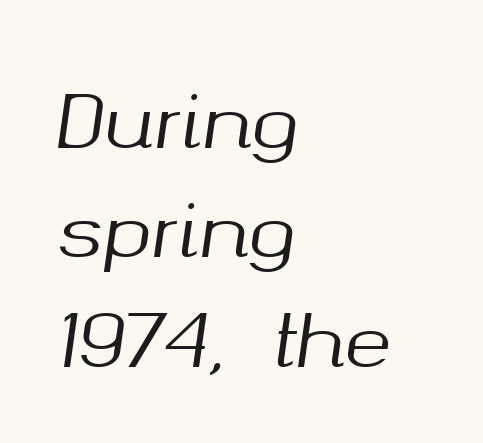
Q: Is the text italic (slanted)? A: Yes, it leans right by about 8 degrees.
Q: Is the text underlined? A: No.
Q: How is the paragraph aligned? A: Left-aligned.
Q: Is the spacing between letters normal or unusually wide? A: Normal.
Q: Is the spacing between lines tight, normal or loose? A: Normal.
Q: Width (condensed, normal, or wide)? A: Normal.
Q: Stroke contrast? A: Medium.
Q: x-height? A: Medium.
Q: Monospaced? A: No.
